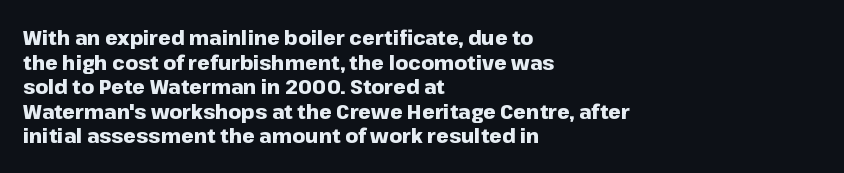
The foot of each line stays bare and open. The letters are bold, with thick, heavy strokes. The letters stand straight up with perfectly vertical stems. Compared with typical body copy, the letter spacing here is the same. These lines stack with their left ends in a neat column.
